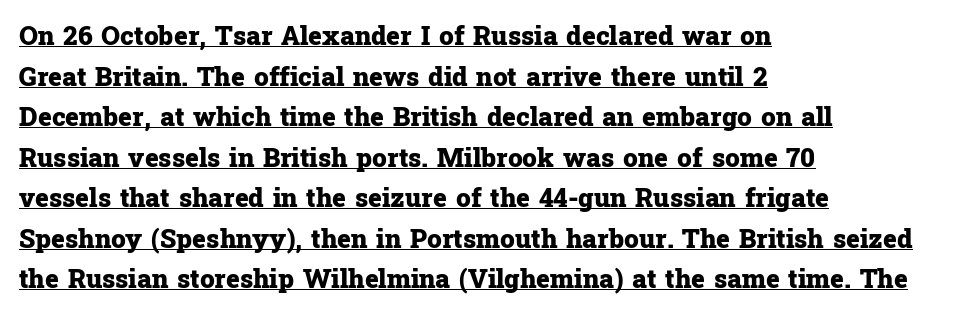
The font is running at its bold setting. The glyphs are accompanied by a horizontal stroke just below them. Quick note: interline space is typical. Italic? Not at all — the glyphs are vertical. Look at the tracking — it's just the regular setting, nothing added. Line starts are locked; line ends wander.
